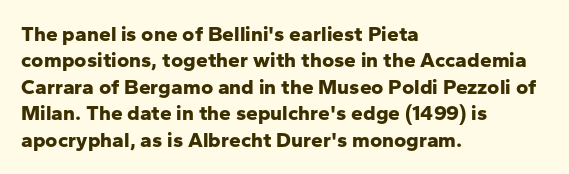
{"italic": "no", "bold": "yes", "underline": "no", "align": "left", "line_spacing": "normal", "line_spacing_ratio": 1.26, "letter_spacing": "normal", "letter_spacing_em": 0.0, "glyph_px": 21}
